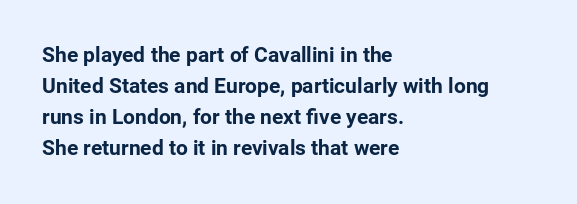
{"italic": "no", "bold": "yes", "underline": "no", "align": "left", "line_spacing": "normal", "line_spacing_ratio": 1.48, "letter_spacing": "normal", "letter_spacing_em": 0.0, "glyph_px": 21}
